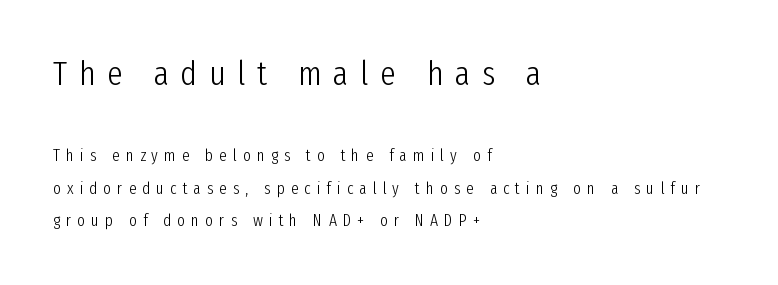
The letterforms stand isolated, each surrounded by extra space. Horizontal alignment here is leftward, the default for most running prose. Summary of vertical rhythm: relaxed, with wide interline spacing. Top chunk: large. Bottom chunk: small. These lines are rendered in a variable-pitch font.
